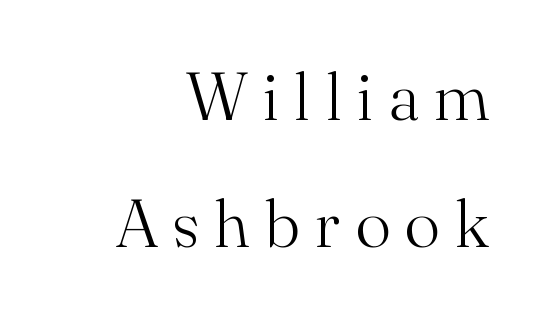
{"serif": "yes", "italic": "no", "bold": "no", "weight": "light", "width": "normal", "stroke_contrast": "medium", "x_height": "small", "monospaced": "no", "underline": "no", "align": "right", "line_spacing_ratio": 1.89, "letter_spacing": "wide", "letter_spacing_em": 0.22, "glyph_px": 67}
